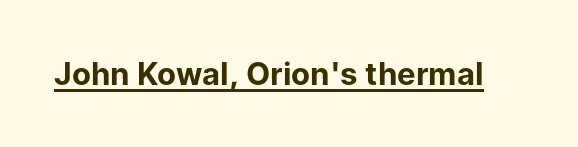
The image shows 31 px bold sans-serif type, upright; set normal letter spacing, underlined; low stroke contrast and a medium x-height.
